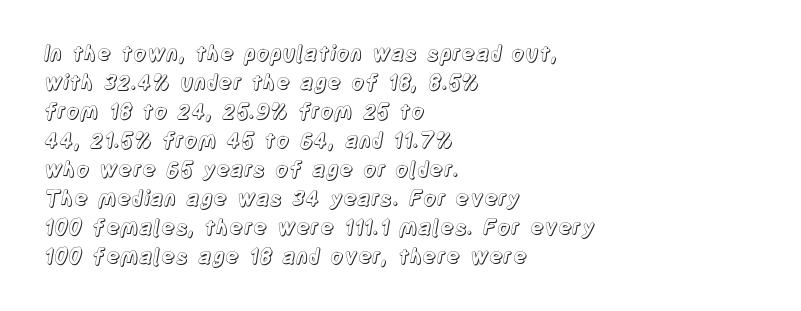
{"underline": "no", "align": "left", "line_spacing": "normal", "line_spacing_ratio": 1.38, "letter_spacing": "normal", "letter_spacing_em": 0.0, "glyph_px": 21}
